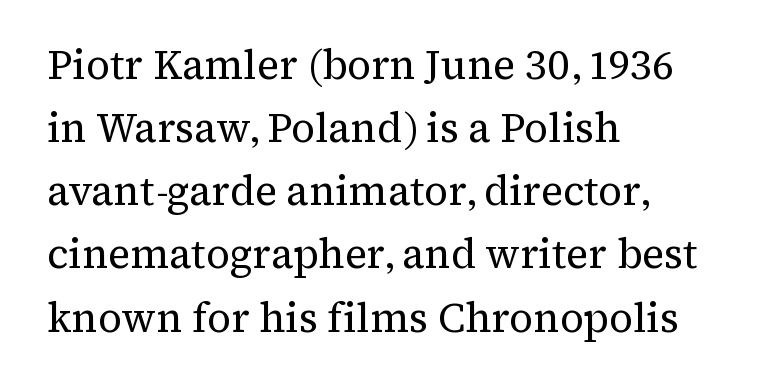
The rag falls on the right side of this text block. Nothing unusual about the tracking: characters are spaced as the font intends. Think of a printed novel: that variable character pitch is what you see here. Vertical strokes here are truly vertical. One glance says typical: line gaps are just what's usual. The glyphs are unaccompanied by any horizontal stroke below them.
